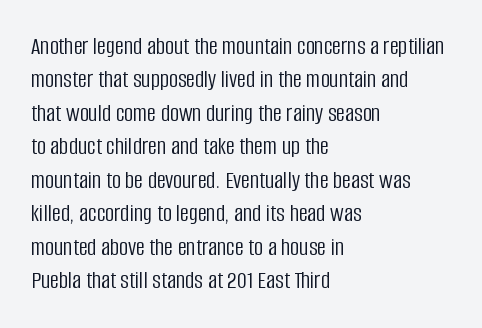
The image shows 25 px text type, upright; set left-aligned, normal line spacing (1.34x), normal letter spacing, not underlined.
